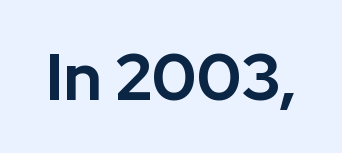
{"serif": "no", "italic": "no", "bold": "yes", "weight": "bold", "width": "normal", "stroke_contrast": "low", "x_height": "medium", "monospaced": "no", "underline": "no", "letter_spacing": "normal", "letter_spacing_em": 0.0, "glyph_px": 65}
